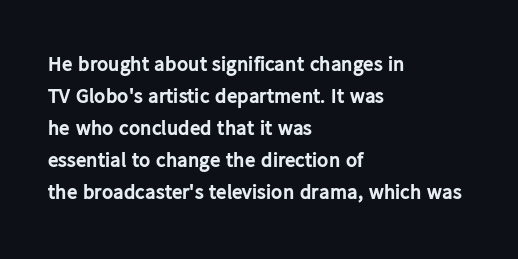
Q: Is the text bold? A: Yes.
Q: Is the text italic (slanted)? A: No, it is upright.
Q: Is the text underlined? A: No.
Q: How is the paragraph aligned? A: Left-aligned.
Q: Is the spacing between letters normal or unusually wide? A: Normal.
Q: Is the spacing between lines tight, normal or loose? A: Normal.
